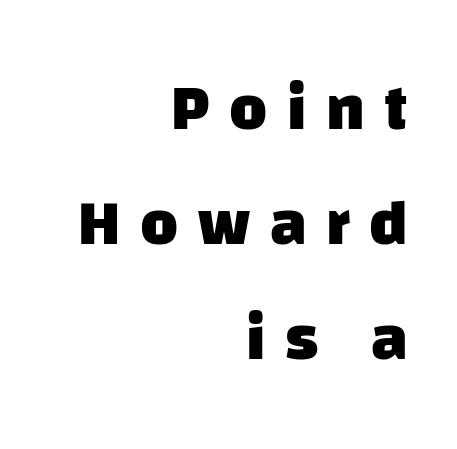
{"serif": "no", "bold": "yes", "weight": "heavy", "width": "normal", "stroke_contrast": "low", "x_height": "large", "monospaced": "no", "underline": "no", "align": "right", "line_spacing_ratio": 1.77, "letter_spacing": "wide", "letter_spacing_em": 0.3, "glyph_px": 65}
